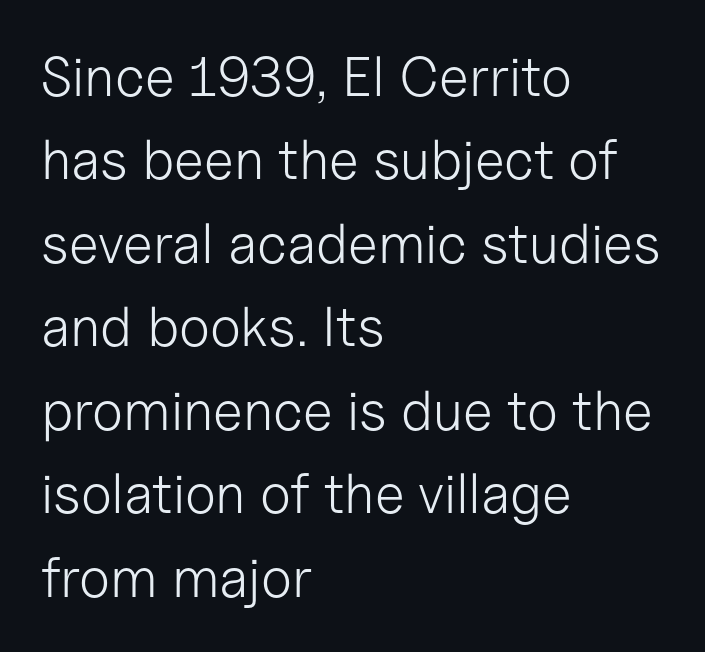
The horizontal fit of the characters is conventional and even. Decoration check: the copy has no underline. You could not count columns in this text — the font is proportionally spaced. Compared with a typical body face, this is equally light or lighter still. Does the copy run flush right? No — it runs flush left. Look at the bottom of the vertical strokes: they stop flat, with no serifs.
